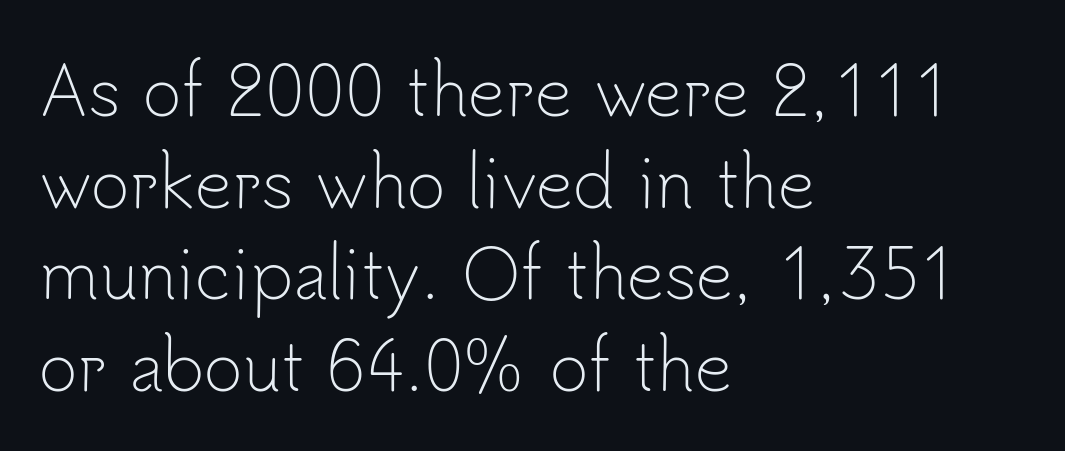
{"serif": "no", "italic": "no", "bold": "no", "weight": "light", "width": "normal", "stroke_contrast": "low", "x_height": "small", "monospaced": "no", "underline": "no", "align": "left", "line_spacing": "normal", "line_spacing_ratio": 1.39, "letter_spacing": "normal", "letter_spacing_em": 0.0, "glyph_px": 66}
